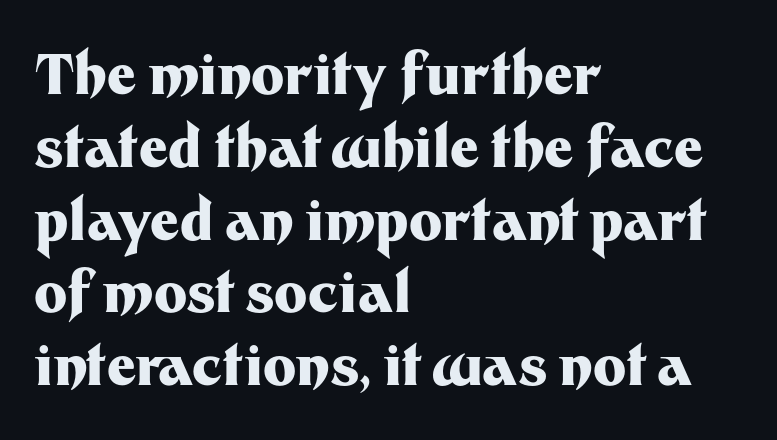
The image shows 56 px heavy sans-serif type, upright; set left-aligned, normal line spacing (1.3x), normal letter spacing, not underlined; medium stroke contrast and a medium x-height.
